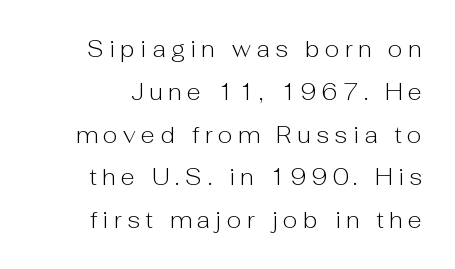
The passage shown is not bold in any degree. Rendered with straight, roman letterforms. Characters follow at a spacing far wider than the type designer built in. Beneath every word, the page is bare.
